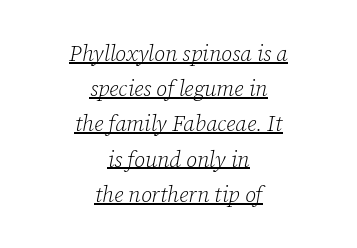
The image shows 22 px text type, italic (leaning right); set centered, normal line spacing (1.6x), normal letter spacing, underlined.
